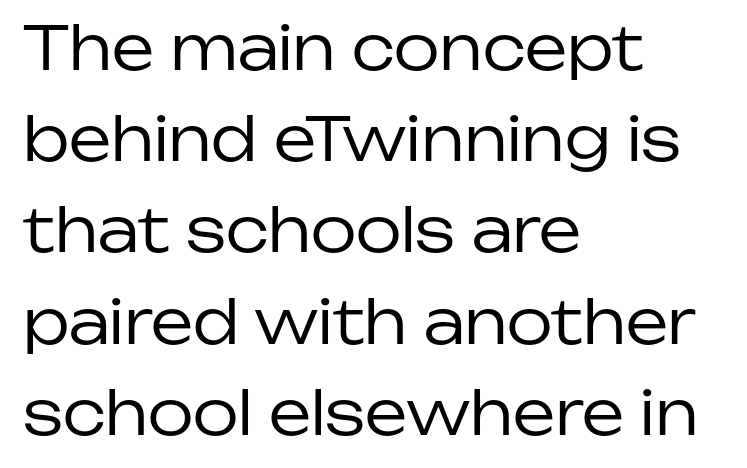
Left-aligned paragraph, ragged on the right. This rendering leaves character spacing at its baseline value. Letters have the restrained weight of plain body copy at most. Designer's note — italics off, roman on. Look at the bottom of the vertical strokes: they stop flat, with no serifs.
